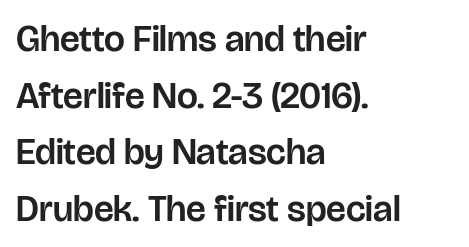
Evenly set lines give the paragraph a standard silhouette. Nothing unusual about the tracking: characters are spaced as the font intends. Character widths vary here, with narrow letters taking less room than wide ones. Clear beneath every line of the passage. Typographically, this falls in the sans-serif category. The lines are quadded left.
